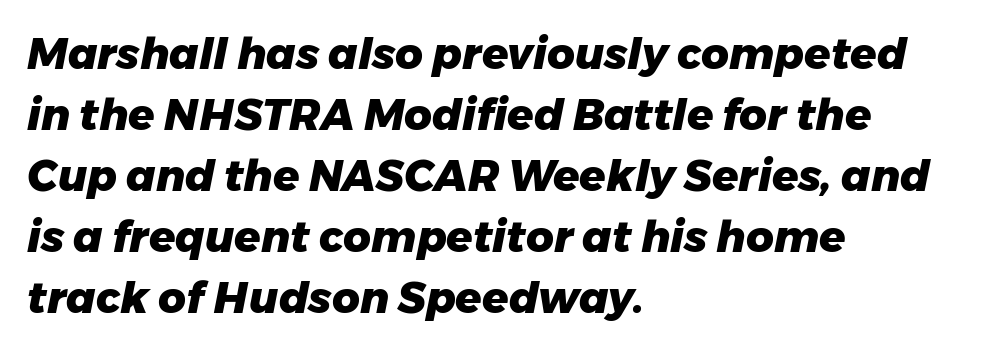
{"italic": "yes", "lean": "right", "slant_degrees": 11, "bold": "yes", "weight": "heavy", "width": "normal", "stroke_contrast": "low", "x_height": "medium", "monospaced": "no", "underline": "no", "align": "left", "line_spacing": "normal", "line_spacing_ratio": 1.42, "letter_spacing": "normal", "letter_spacing_em": 0.0, "glyph_px": 43}
